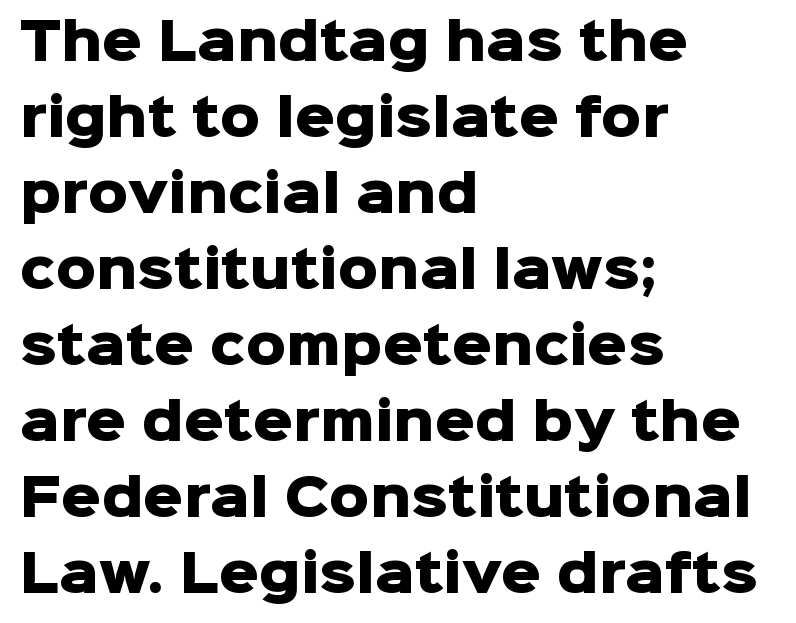
Casual observation: everything's shoved over to the left. The space between consecutive lines is moderate. Does extra space separate the letters? No, they use regular spacing. I'd call this a sans setting — the letters go barefoot. Caption: bold face, heavy strokes.
